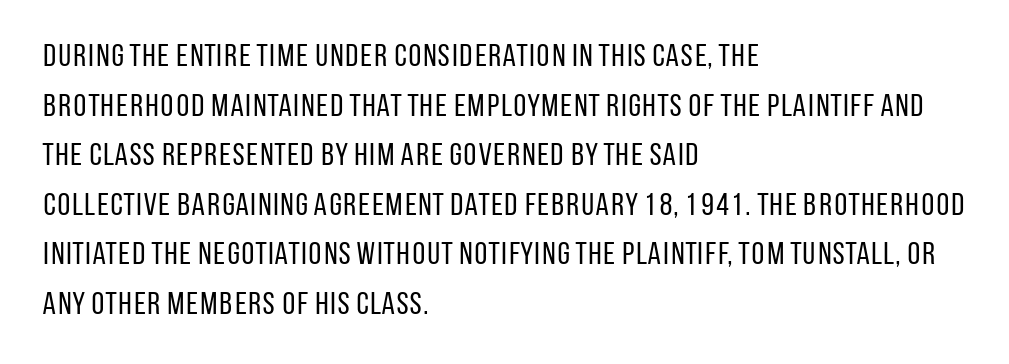
{"serif": "no", "italic": "no", "bold": "no", "weight": "regular", "width": "condensed", "stroke_contrast": "low", "x_height": "large", "monospaced": "no", "underline": "no", "align": "left", "line_spacing": "normal", "line_spacing_ratio": 1.55, "letter_spacing": "normal", "letter_spacing_em": 0.0, "glyph_px": 32}
